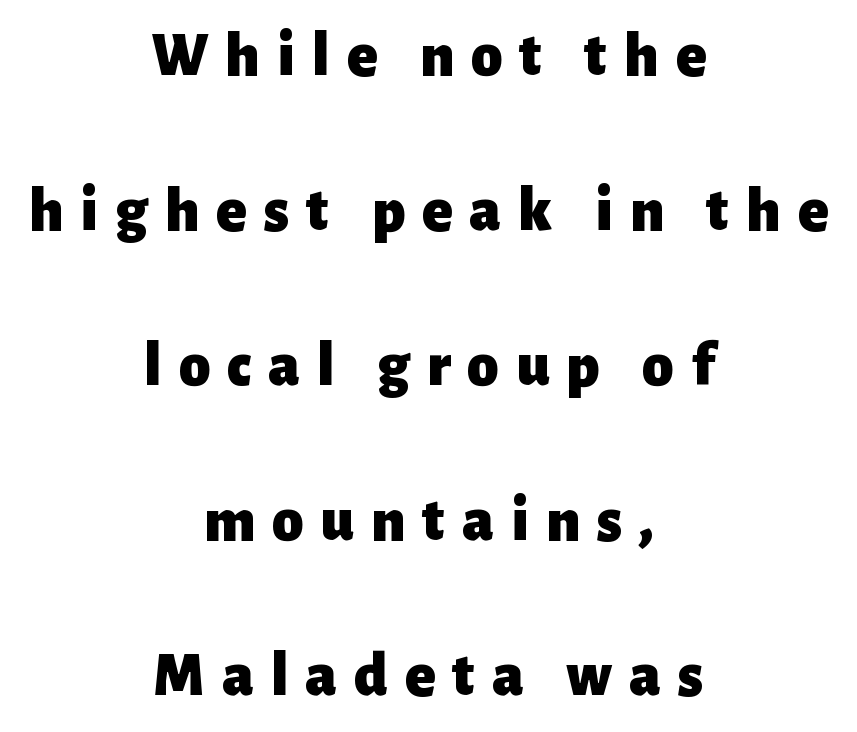
The image shows 63 px heavy sans-serif type, upright; set centered, loose line spacing (2.46x), unusually wide letter spacing (+0.27 em), not underlined; low stroke contrast and a medium x-height.
